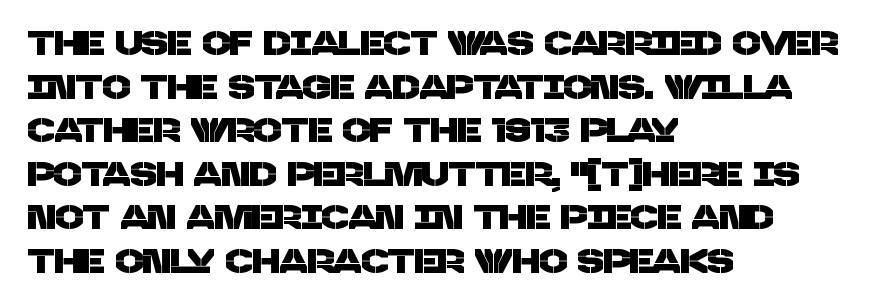
The image shows 33 px sans-serif type; set left-aligned, normal line spacing (1.32x), normal letter spacing, not underlined; low stroke contrast and a large x-height.
